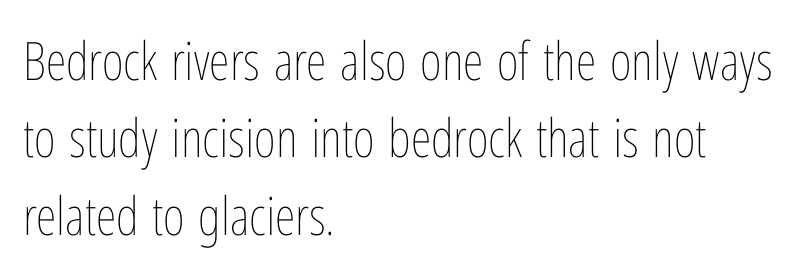
Q: Is the text bold? A: No.
Q: Is the text italic (slanted)? A: No, it is upright.
Q: Is the text underlined? A: No.
Q: How is the paragraph aligned? A: Left-aligned.
Q: Is the spacing between letters normal or unusually wide? A: Normal.
Q: Is the spacing between lines tight, normal or loose? A: Normal.
Q: Width (condensed, normal, or wide)? A: Condensed.
Q: Stroke contrast? A: Low.
Q: x-height? A: Medium.
Q: Monospaced? A: No.
